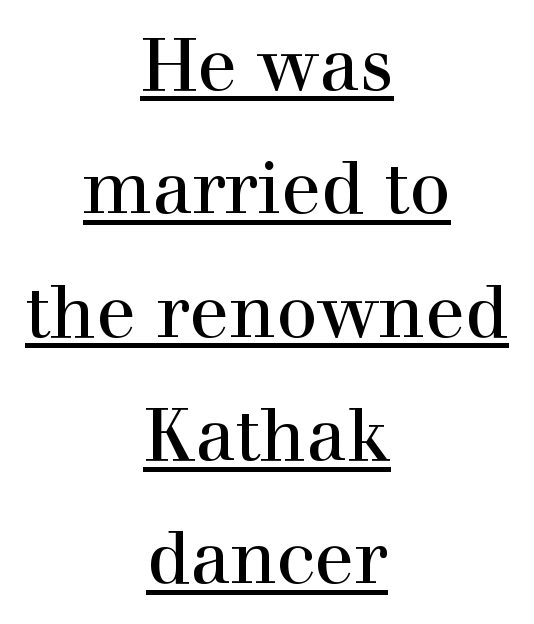
Q: Is the text italic (slanted)? A: No, it is upright.
Q: Is the typeface a serif or a sans-serif typeface? A: Serif.
Q: Is the text underlined? A: Yes.
Q: How is the paragraph aligned? A: Centered.
Q: Is the spacing between letters normal or unusually wide? A: Normal.
Q: Is the spacing between lines tight, normal or loose? A: Normal.
Q: Width (condensed, normal, or wide)? A: Normal.
Q: x-height? A: Medium.
Q: Monospaced? A: No.
